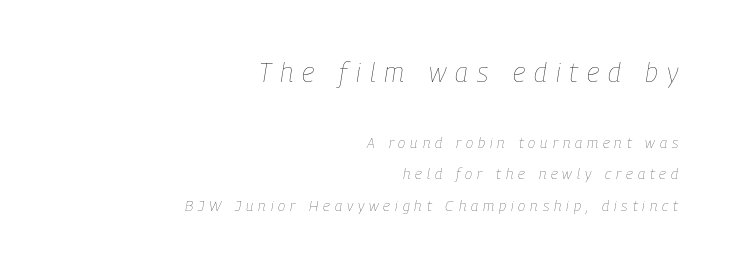
No letter is thick-stroked: the sample isn't bold. Quick note: underline off. This is oblique type, the kind used for emphasis or titles. This layout puts the oversized block above and the modest block below.
